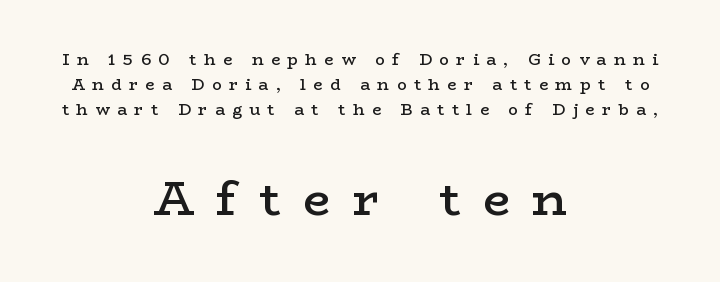
The image shows 48 px semibold, wide serif type, upright; set centered, normal line spacing (1.57x), unusually wide letter spacing (+0.47 em), not underlined; the second (bottom) block is 3.0x larger; low stroke contrast and a medium x-height.
